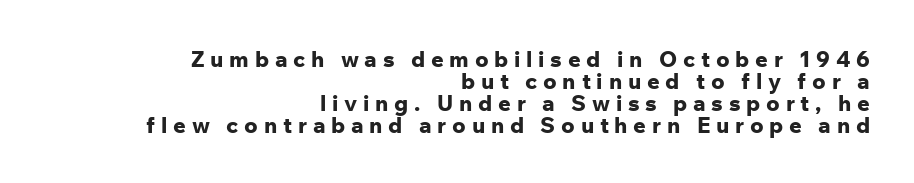
The image shows 22 px bold type, upright; set right-aligned, tight line spacing (1.0x), unusually wide letter spacing (+0.26 em), not underlined.
